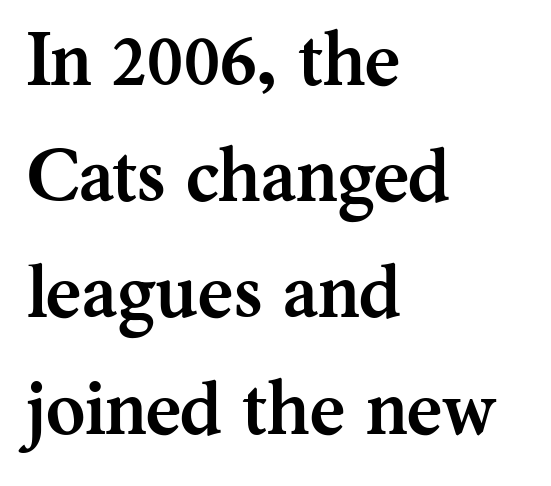
The image shows 75 px semibold serif type, upright; set left-aligned, normal line spacing (1.55x), normal letter spacing, not underlined; medium stroke contrast and a medium x-height.
